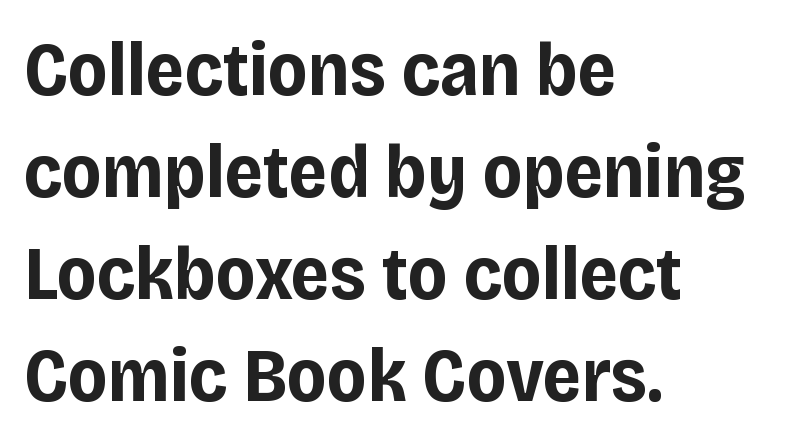
{"serif": "no", "italic": "no", "bold": "yes", "weight": "bold", "width": "normal", "stroke_contrast": "low", "x_height": "large", "monospaced": "no", "underline": "no", "align": "left", "line_spacing": "normal", "line_spacing_ratio": 1.34, "letter_spacing": "normal", "letter_spacing_em": 0.0, "glyph_px": 76}
